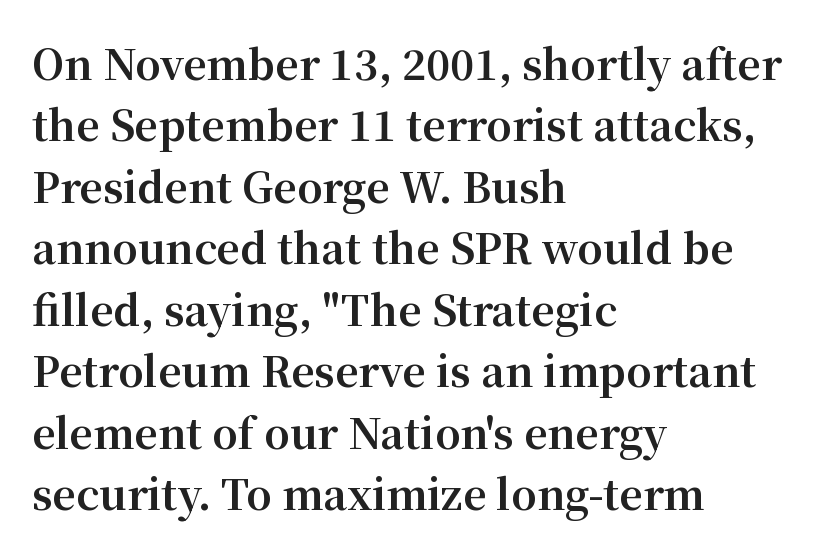
The image shows 41 px bold serif type, upright; set left-aligned, normal line spacing (1.5x), normal letter spacing, not underlined; medium stroke contrast and a medium x-height.
